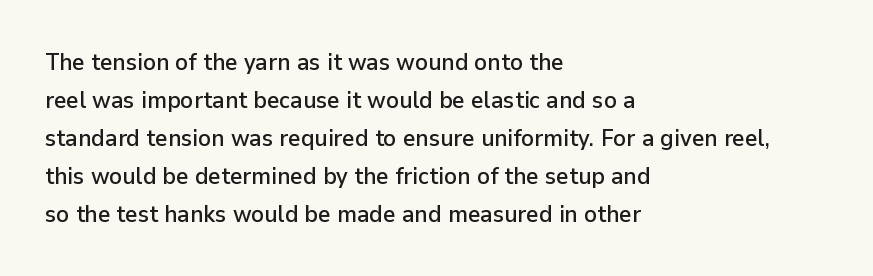
The specimen omits any rule beneath the text block's lines. Alignment: flush left. Italic? Not at all — the glyphs are vertical. The lines sit at an ordinary, default distance from one another. You could call the tracking neutral — neither tight nor loose.
